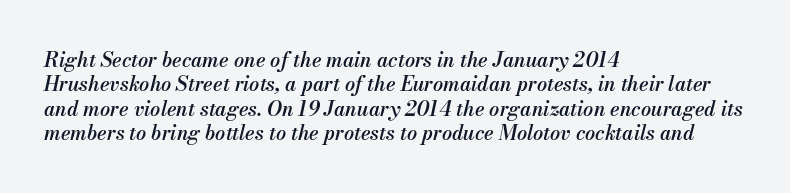
The image shows 20 px text type, italic (leaning right); set left-aligned, line spacing 1.22x, normal letter spacing, not underlined.
